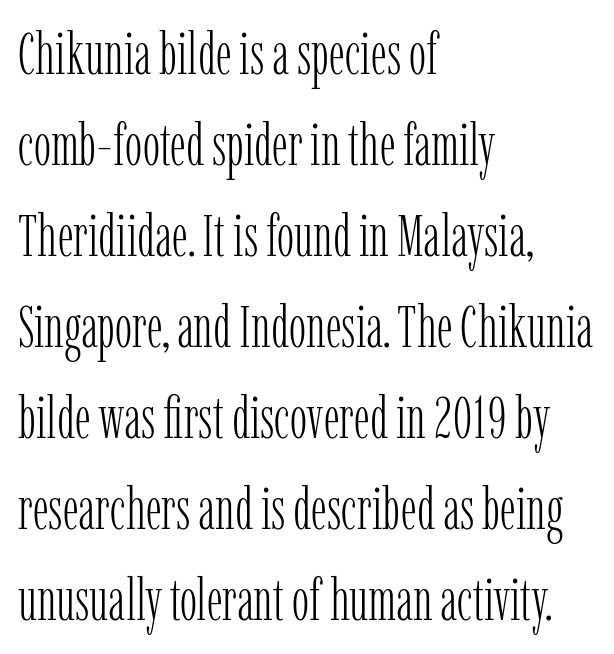
{"serif": "yes", "italic": "no", "bold": "no", "weight": "light", "width": "condensed", "stroke_contrast": "low", "x_height": "medium", "monospaced": "no", "underline": "no", "align": "left", "line_spacing": "normal", "line_spacing_ratio": 1.57, "letter_spacing": "normal", "letter_spacing_em": 0.0, "glyph_px": 58}
